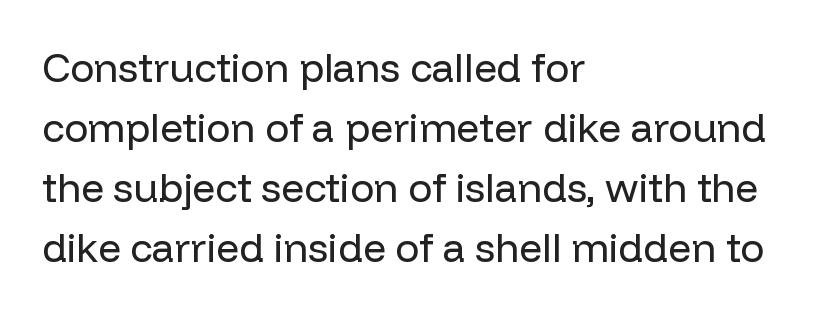
This sample has the flowing, uneven cadence of proportional lettering. Look at the bottom of the vertical strokes: they stop flat, with no serifs. Check the space under the baseline: it is left empty. Tracking value appears to be zero — textbook default spacing. Tall strokes in this sample are plumb rather than angled.
